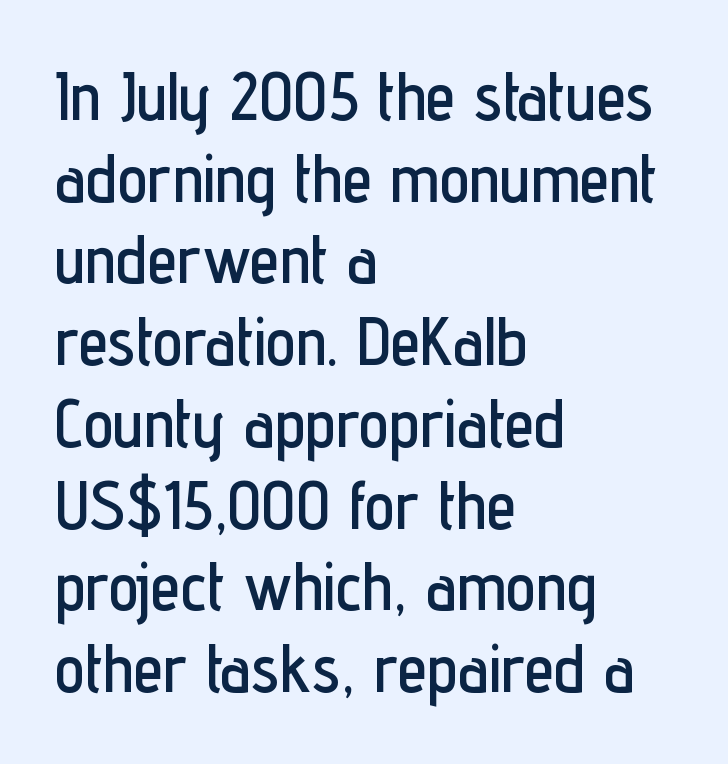
Q: Is the text italic (slanted)? A: No, it is upright.
Q: Is the typeface a serif or a sans-serif typeface? A: Sans-serif.
Q: Is the text underlined? A: No.
Q: How is the paragraph aligned? A: Left-aligned.
Q: Is the spacing between letters normal or unusually wide? A: Normal.
Q: Width (condensed, normal, or wide)? A: Condensed.
Q: Stroke contrast? A: Low.
Q: x-height? A: Medium.
Q: Monospaced? A: No.
